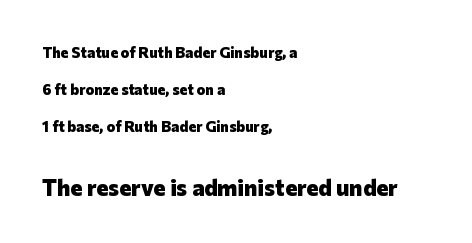
Q: Is the text bold? A: Yes.
Q: Is the text italic (slanted)? A: No, it is upright.
Q: Is the text underlined? A: No.
Q: How is the paragraph aligned? A: Left-aligned.
Q: Is the spacing between letters normal or unusually wide? A: Normal.
Q: Is the spacing between lines tight, normal or loose? A: Loose.
Q: Which block of text is set in a larger size, the first (top) or the second (bottom)? A: The second (bottom) one.
